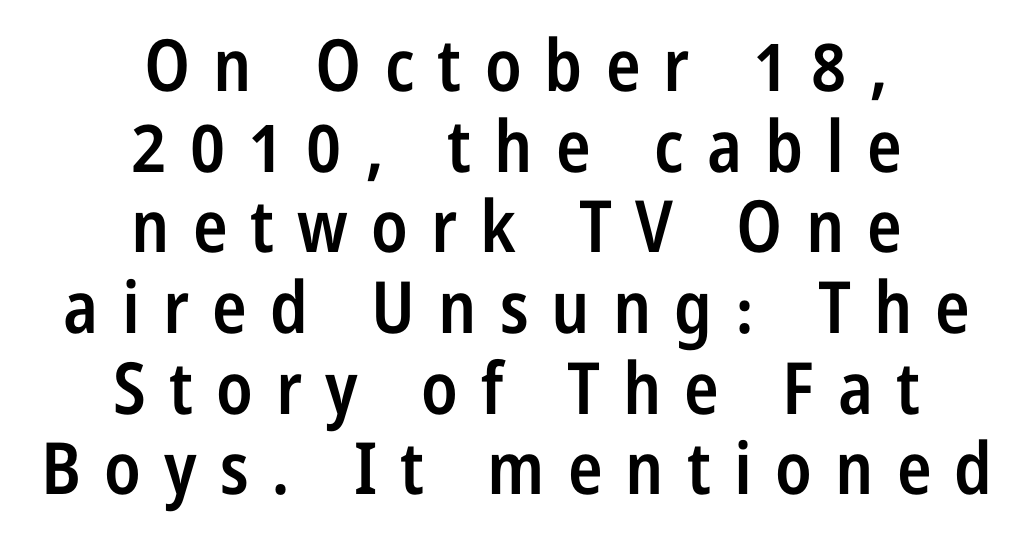
{"serif": "no", "italic": "no", "bold": "semi", "weight": "semibold", "width": "condensed", "stroke_contrast": "low", "x_height": "medium", "monospaced": "no", "underline": "no", "align": "center", "line_spacing": "tight", "line_spacing_ratio": 1.12, "letter_spacing": "wide", "letter_spacing_em": 0.32, "glyph_px": 72}
